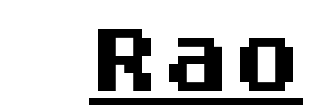
The face used here appears with an underline applied. Is this a fixed-width face? Yes — each glyph sits in an identical cell. The line texture is even and compact thanks to regular tracking. Heft: maximum for text — a bold. Posture: straight, roman, zero tilt. Unlike a traditional serif, this face leaves its strokes unadorned.
